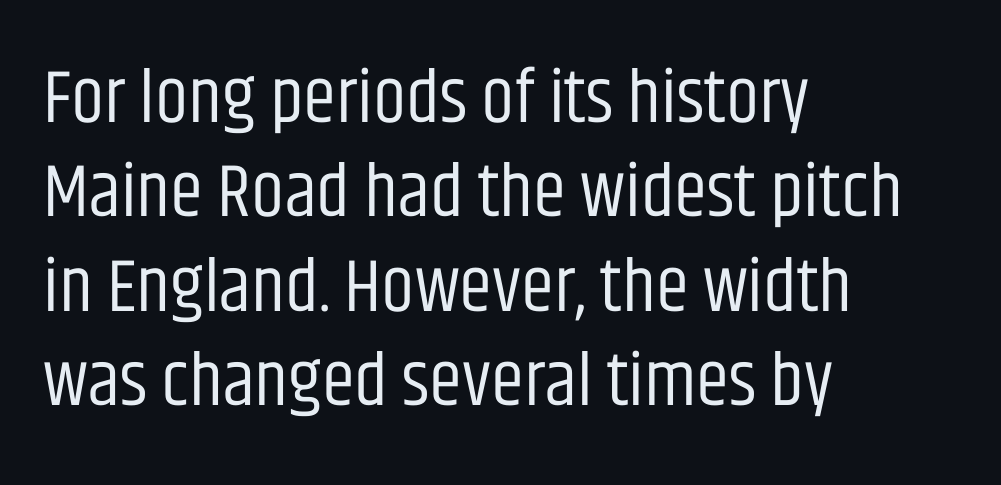
Q: Is the text bold? A: No.
Q: Is the text italic (slanted)? A: No, it is upright.
Q: Is the typeface a serif or a sans-serif typeface? A: Sans-serif.
Q: Is the text underlined? A: No.
Q: How is the paragraph aligned? A: Left-aligned.
Q: Is the spacing between letters normal or unusually wide? A: Normal.
Q: Is the spacing between lines tight, normal or loose? A: Normal.
Q: Width (condensed, normal, or wide)? A: Condensed.
Q: Stroke contrast? A: Low.
Q: x-height? A: Large.
Q: Monospaced? A: No.
